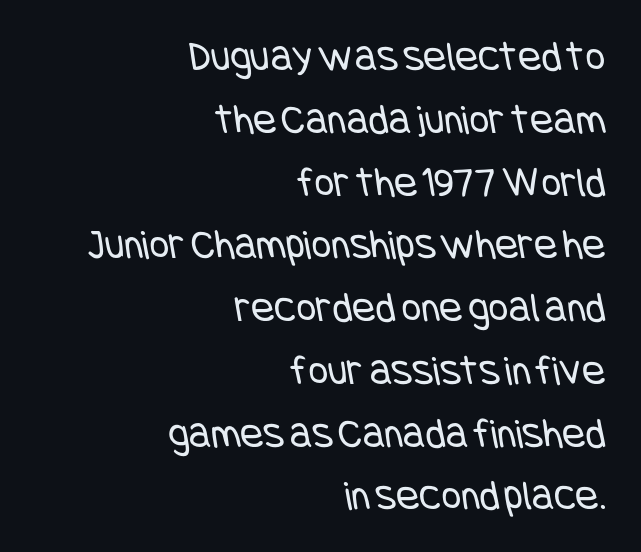
This is sans-serif lettering, the kind often seen on screens and signage. This sample is right-justified, so line beginnings fall wherever the words allow. Each row of text sits above clean, open space. The gaps between neighbouring characters are ordinary and unremarkable. Stem width sits at or under what a default text font uses. A typesetter would call this leading conventional body-copy spacing.
